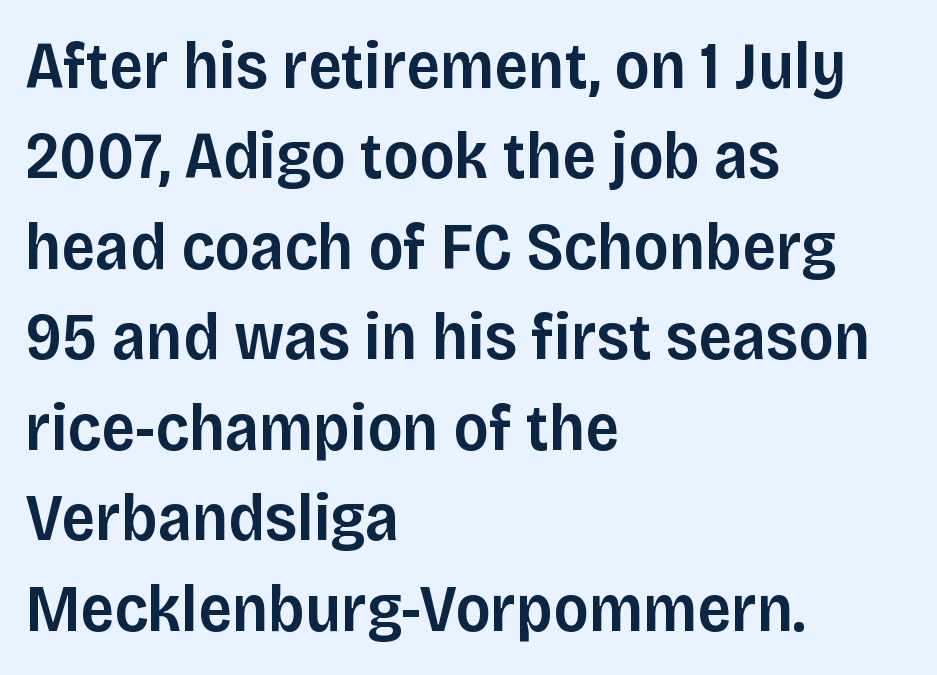
Q: Is the text bold? A: Semi-bold.
Q: Is the text italic (slanted)? A: No, it is upright.
Q: Is the typeface a serif or a sans-serif typeface? A: Sans-serif.
Q: Is the text underlined? A: No.
Q: How is the paragraph aligned? A: Left-aligned.
Q: Is the spacing between letters normal or unusually wide? A: Normal.
Q: Is the spacing between lines tight, normal or loose? A: Normal.
Q: Width (condensed, normal, or wide)? A: Normal.
Q: Stroke contrast? A: Low.
Q: x-height? A: Large.
Q: Monospaced? A: No.
